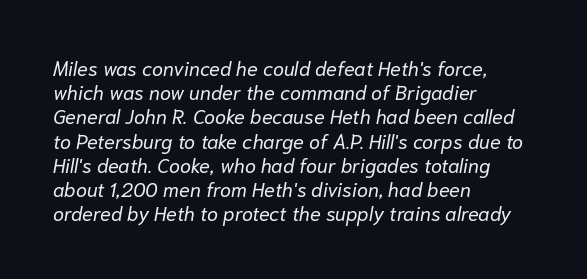
Weight: not bold — regular or lighter. Left-aligned paragraph, ragged on the right. A typesetter would mark this as italic. No word sits above an underline. Words appear dense and cohesive because spacing is normal.
